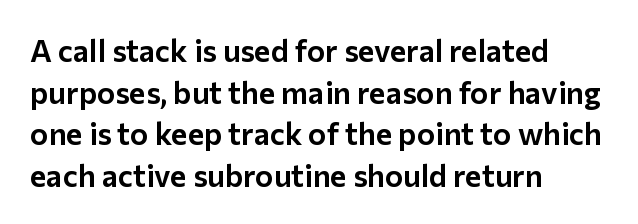
{"serif": "no", "italic": "no", "width": "normal", "stroke_contrast": "low", "x_height": "medium", "monospaced": "no", "underline": "no", "align": "left", "line_spacing": "normal", "line_spacing_ratio": 1.34, "letter_spacing": "normal", "letter_spacing_em": 0.0, "glyph_px": 31}
